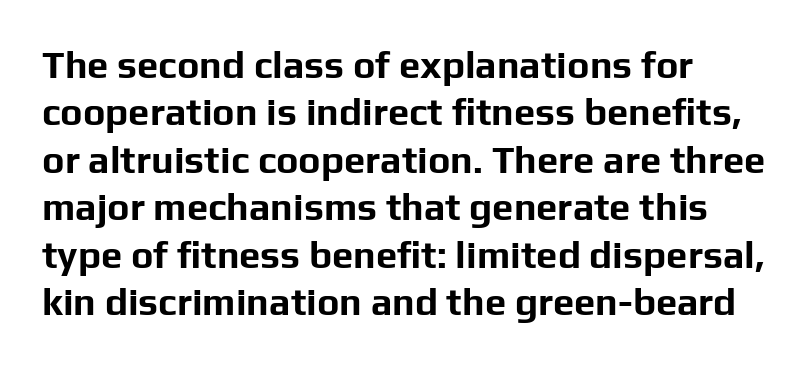
The image shows 38 px bold sans-serif type, upright; set left-aligned, normal line spacing (1.25x), normal letter spacing, not underlined; low stroke contrast and a medium x-height.
